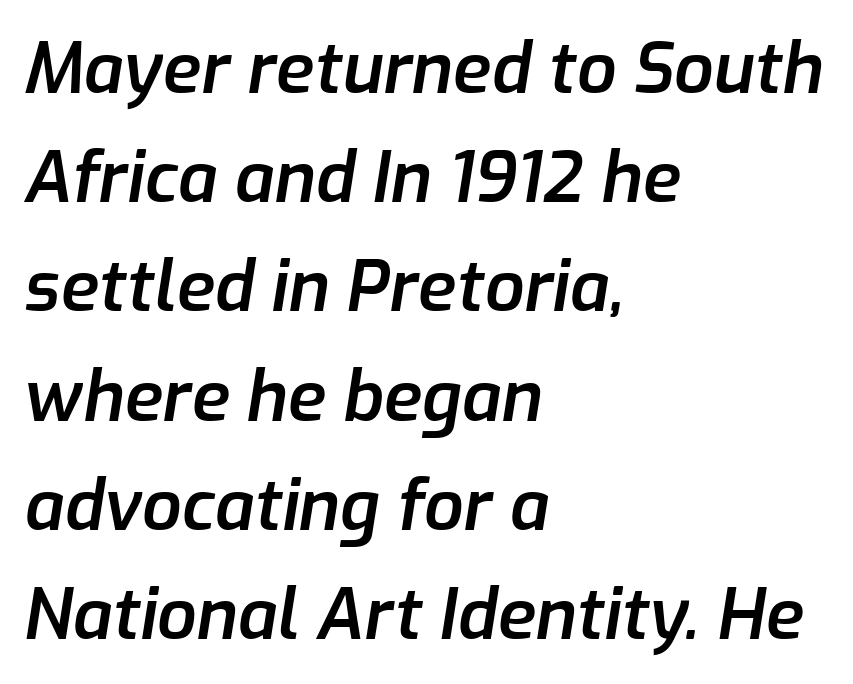
{"italic": "yes", "lean": "right", "slant_degrees": 9, "bold": "semi", "weight": "semibold", "width": "normal", "stroke_contrast": "low", "x_height": "medium", "monospaced": "no", "underline": "no", "align": "left", "line_spacing": "normal", "line_spacing_ratio": 1.56, "letter_spacing": "normal", "letter_spacing_em": 0.0, "glyph_px": 70}
